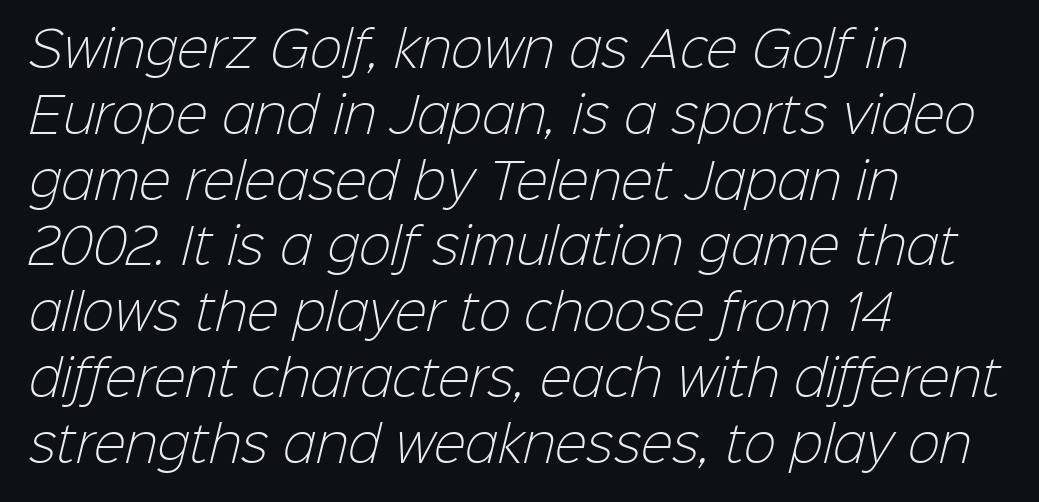
The image shows 48 px light sans-serif type; set left-aligned, normal line spacing (1.37x), normal letter spacing, not underlined; low stroke contrast and a medium x-height.
